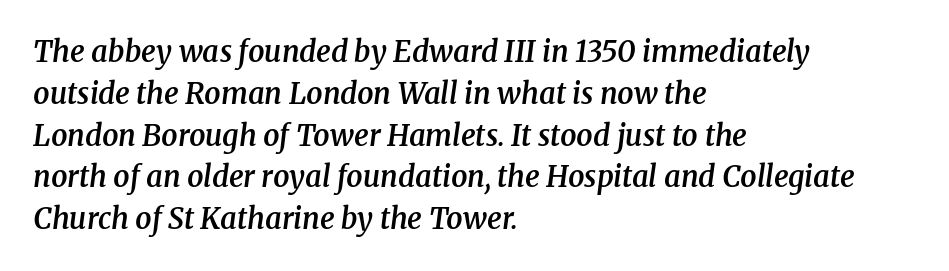
{"serif": "yes", "italic": "yes", "lean": "right", "slant_degrees": 8, "bold": "semi", "weight": "semibold", "width": "normal", "stroke_contrast": "medium", "x_height": "medium", "monospaced": "no", "underline": "no", "align": "left", "line_spacing": "normal", "line_spacing_ratio": 1.44, "letter_spacing": "normal", "letter_spacing_em": 0.0, "glyph_px": 29}
